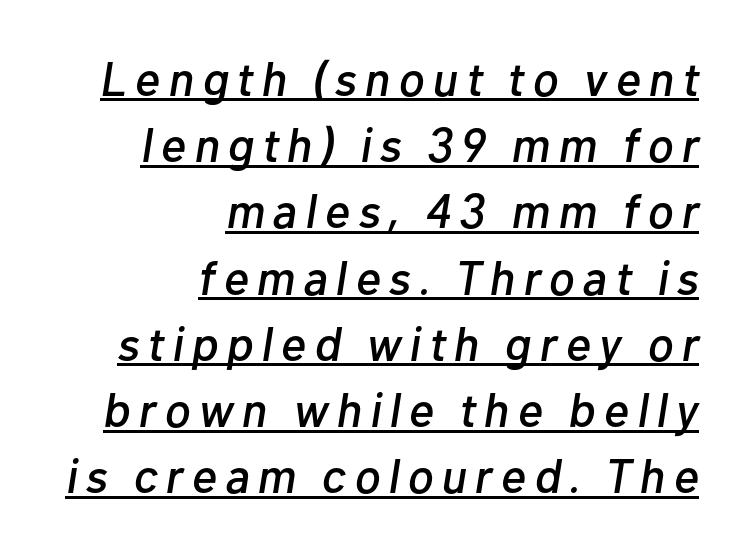
In terms of leading, this rendering sits right in the middle. The typesetter has applied underlining to the passage shown. Is this a fixed-width face? No — the glyphs have proportional, varying widths. The ragged edge is on the left, which tells us the setting is flush right. Posture: slanted.
